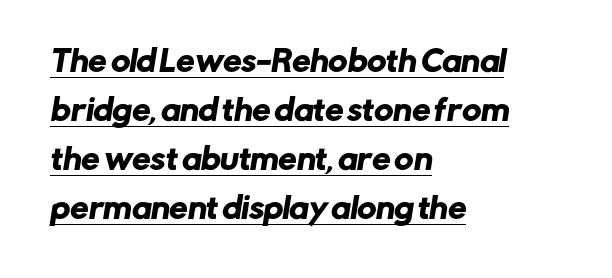
The image shows 29 px sans-serif type; set left-aligned, normal line spacing (1.69x), normal letter spacing, underlined; low stroke contrast and a medium x-height.
